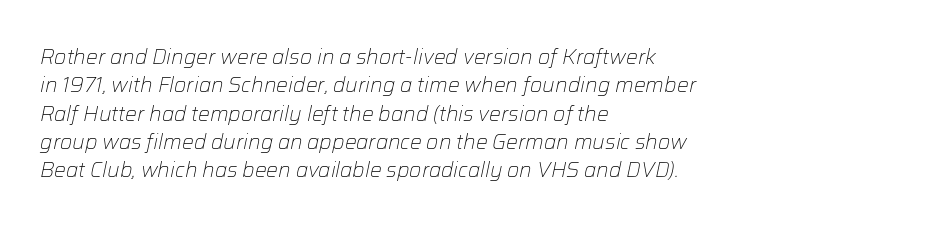
The image shows 21 px text type, italic (leaning right); set left-aligned, normal line spacing (1.35x), normal letter spacing, not underlined.
